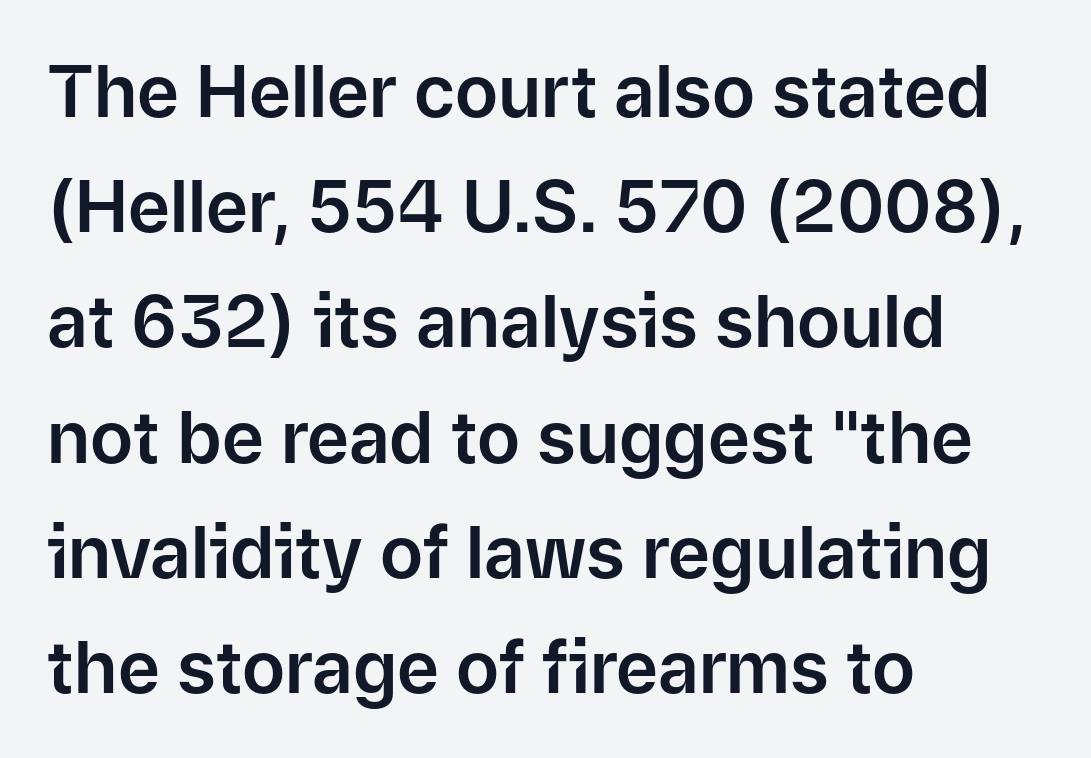
The image shows 72 px sans-serif type, upright; set left-aligned, normal line spacing (1.6x), normal letter spacing, not underlined; low stroke contrast and a medium x-height.
